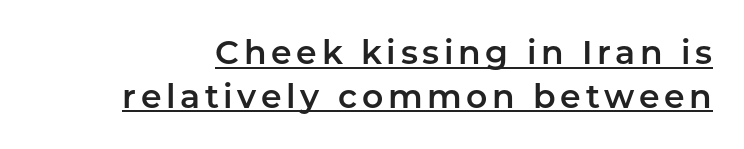
{"serif": "no", "italic": "no", "width": "normal", "stroke_contrast": "low", "x_height": "medium", "monospaced": "no", "underline": "yes", "line_spacing": "normal", "line_spacing_ratio": 1.32, "glyph_px": 33}
